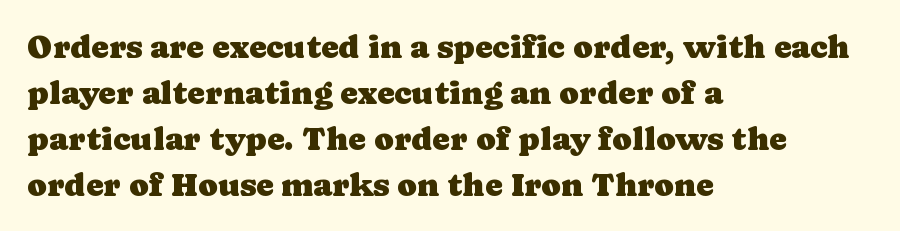
The face used here is proportionally spaced, like ordinary book or web type. When letters stand straight like this, we call the style roman or upright. A classic flush-left, rag-right setting is used for this passage. Any mark beneath the type? The region is blank. The passage shown stacks its lines at a standard gap. Compared with typical body copy, the letter spacing here is the same.
